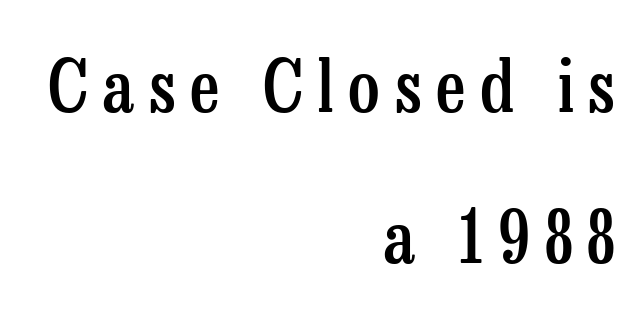
{"serif": "yes", "italic": "no", "bold": "semi", "weight": "semibold", "width": "condensed", "stroke_contrast": "low", "x_height": "medium", "monospaced": "no", "underline": "no", "align": "right", "line_spacing": "loose", "line_spacing_ratio": 2.12, "letter_spacing": "wide", "letter_spacing_em": 0.21, "glyph_px": 71}
